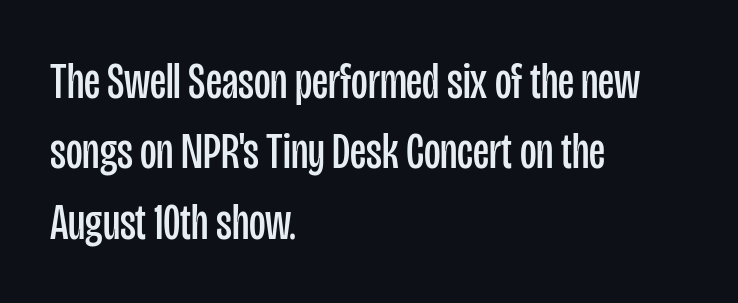
Q: Is the text bold? A: No.
Q: Is the text italic (slanted)? A: No, it is upright.
Q: Is the typeface a serif or a sans-serif typeface? A: Sans-serif.
Q: Is the text underlined? A: No.
Q: How is the paragraph aligned? A: Left-aligned.
Q: Is the spacing between letters normal or unusually wide? A: Normal.
Q: Is the spacing between lines tight, normal or loose? A: Normal.
Q: Width (condensed, normal, or wide)? A: Condensed.
Q: Stroke contrast? A: Low.
Q: x-height? A: Large.
Q: Monospaced? A: No.
